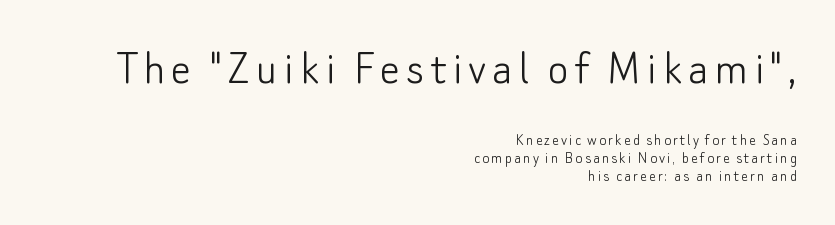
{"serif": "no", "italic": "no", "bold": "no", "weight": "light", "width": "normal", "stroke_contrast": "low", "x_height": "small", "monospaced": "no", "underline": "no", "align": "right", "line_spacing": "tight", "line_spacing_ratio": 1.03, "larger_block": "first", "size_ratio": 2.94, "glyph_px": 50}
